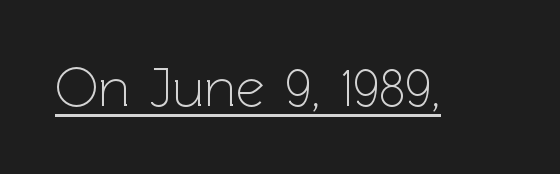
{"serif": "no", "italic": "no", "bold": "no", "weight": "light", "width": "normal", "stroke_contrast": "low", "x_height": "medium", "monospaced": "no", "underline": "yes", "letter_spacing": "normal", "letter_spacing_em": 0.0, "glyph_px": 56}
